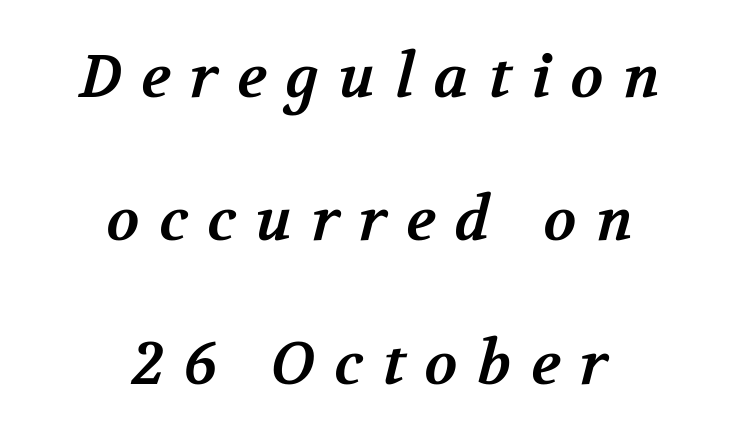
A clean baseline with only descenders dipping below it. The font is running at its bold setting. Between one letter and the next there's a generous, obvious gap. You could not count columns in this text — the font is proportionally spaced. This sample is center-justified, so both line endings float freely.
